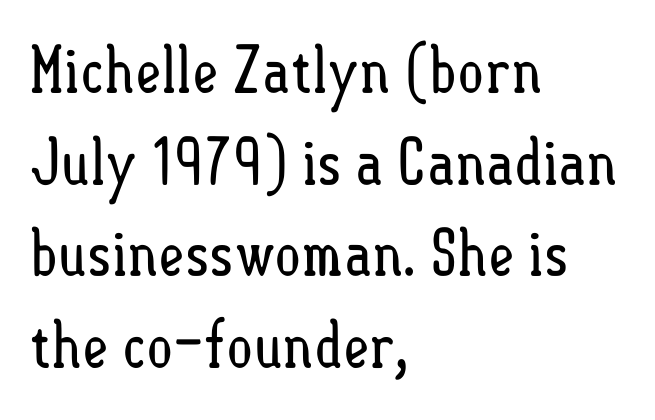
Q: Is the text bold? A: No.
Q: Is the text italic (slanted)? A: No, it is upright.
Q: Is the text underlined? A: No.
Q: How is the paragraph aligned? A: Left-aligned.
Q: Is the spacing between letters normal or unusually wide? A: Normal.
Q: Is the spacing between lines tight, normal or loose? A: Normal.
Q: Width (condensed, normal, or wide)? A: Condensed.
Q: Stroke contrast? A: Low.
Q: x-height? A: Small.
Q: Monospaced? A: No.
